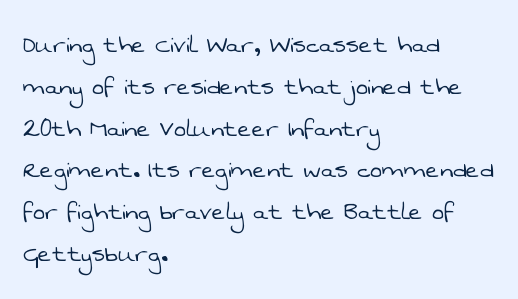
{"serif": "no", "bold": "no", "weight": "light", "width": "normal", "stroke_contrast": "low", "x_height": "medium", "monospaced": "no", "underline": "no", "align": "left", "line_spacing": "normal", "line_spacing_ratio": 1.44, "letter_spacing": "normal", "letter_spacing_em": 0.0, "glyph_px": 29}
